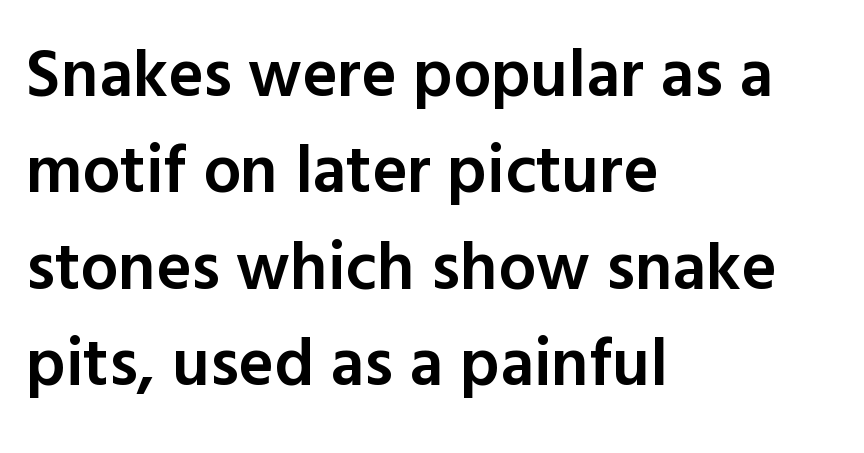
The image shows 67 px semibold sans-serif type, upright; set left-aligned, normal line spacing (1.44x), normal letter spacing, not underlined; a medium x-height.
